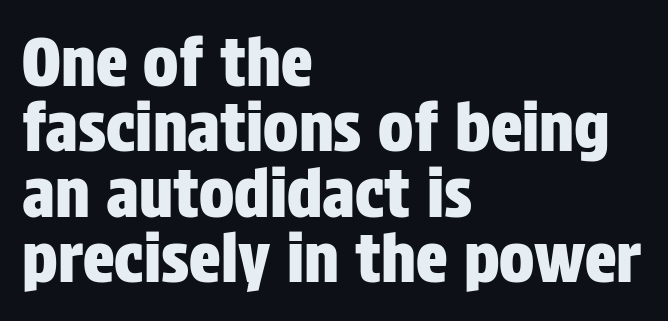
The image shows 66 px condensed sans-serif type, upright; set left-aligned, tight line spacing (0.99x), normal letter spacing, not underlined; low stroke contrast and a large x-height.
